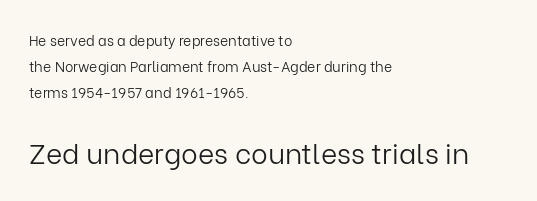
Q: Is the text bold? A: No.
Q: Is the text italic (slanted)? A: No, it is upright.
Q: Is the typeface a serif or a sans-serif typeface? A: Sans-serif.
Q: Is the text underlined? A: No.
Q: How is the paragraph aligned? A: Left-aligned.
Q: Is the spacing between letters normal or unusually wide? A: Normal.
Q: Which block of text is set in a larger size, the first (top) or the second (bottom)? A: The second (bottom) one.
Q: Width (condensed, normal, or wide)? A: Normal.
Q: Stroke contrast? A: Low.
Q: x-height? A: Medium.
Q: Monospaced? A: No.
